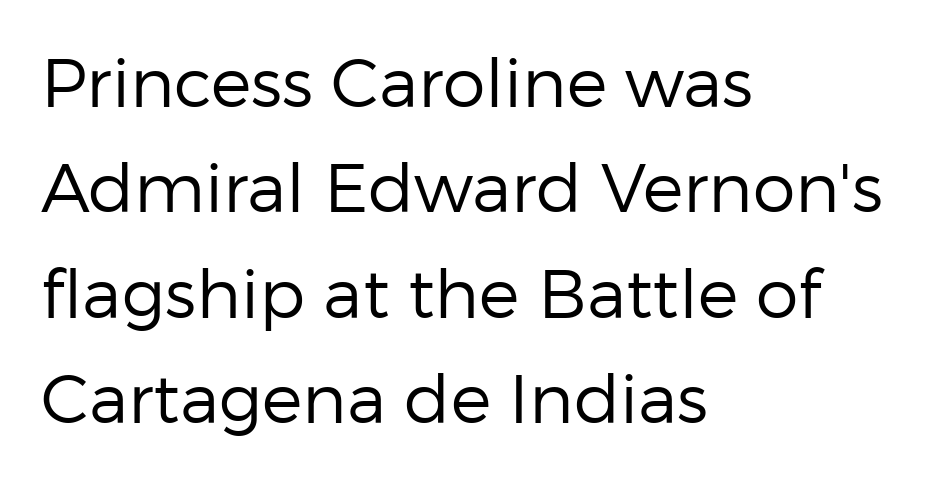
Q: Is the text bold? A: No.
Q: Is the text italic (slanted)? A: No, it is upright.
Q: Is the typeface a serif or a sans-serif typeface? A: Sans-serif.
Q: Is the text underlined? A: No.
Q: How is the paragraph aligned? A: Left-aligned.
Q: Is the spacing between letters normal or unusually wide? A: Normal.
Q: Is the spacing between lines tight, normal or loose? A: Normal.
Q: Width (condensed, normal, or wide)? A: Normal.
Q: Stroke contrast? A: Low.
Q: x-height? A: Medium.
Q: Monospaced? A: No.
